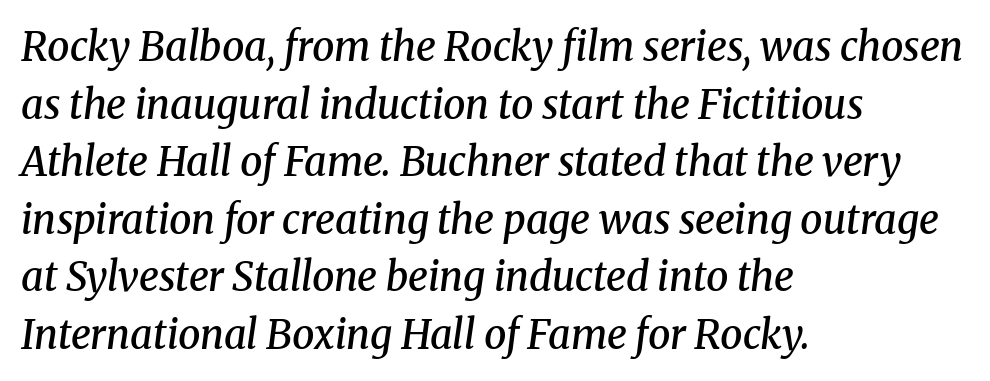
Q: Is the text bold? A: Semi-bold.
Q: Is the text italic (slanted)? A: Yes, it leans right by about 8 degrees.
Q: Is the typeface a serif or a sans-serif typeface? A: Serif.
Q: Is the text underlined? A: No.
Q: How is the paragraph aligned? A: Left-aligned.
Q: Is the spacing between letters normal or unusually wide? A: Normal.
Q: Is the spacing between lines tight, normal or loose? A: Normal.
Q: Width (condensed, normal, or wide)? A: Normal.
Q: Stroke contrast? A: Medium.
Q: x-height? A: Medium.
Q: Monospaced? A: No.
